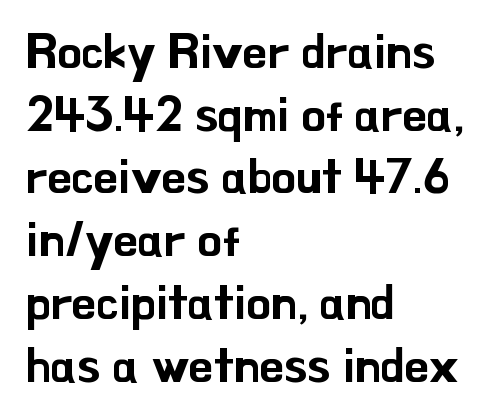
The image shows 49 px sans-serif type, upright; set left-aligned, normal line spacing (1.28x), normal letter spacing, not underlined; low stroke contrast and a small x-height.
